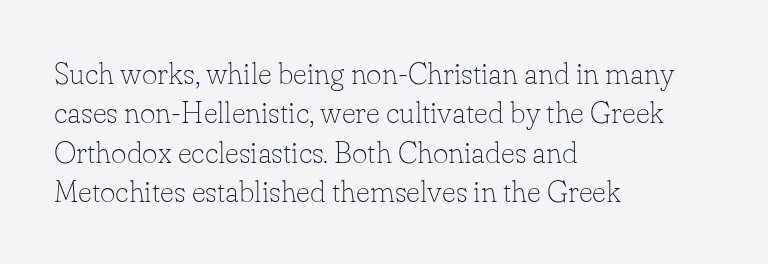
No letter is thick-stroked: the sample isn't bold. Has an underline been added? It has not. Posture: straight, roman, zero tilt. Here the designer chose a conventional face with non-uniform glyph widths. Whoever set this chose a conventional vertical rhythm. Alignment: flush left.
